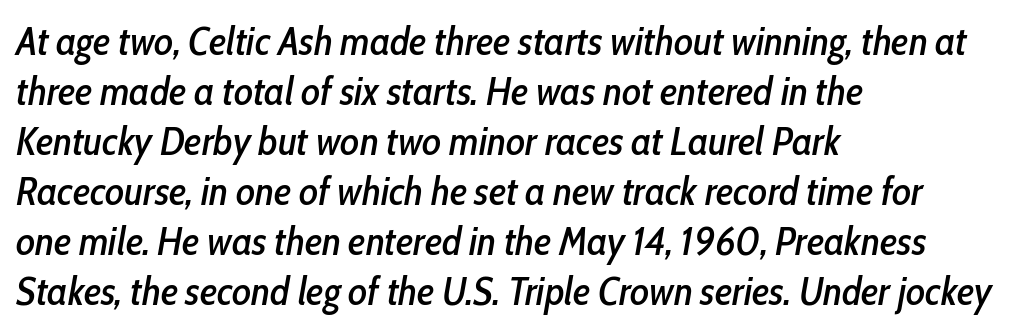
Descender tails drop into unmarked territory. One glance says typical: line gaps are just what's usual. A typesetter would call this zero additional tracking. Character widths vary here, with narrow letters taking less room than wide ones.
